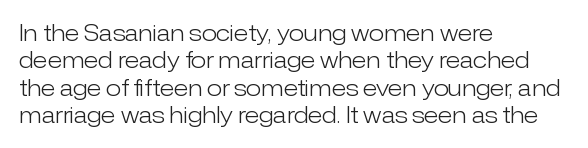
Rendered with straight, roman letterforms. Weight: not bold — regular or lighter. Words appear dense and cohesive because spacing is normal. Horizontal alignment here is leftward, the default for most running prose. A clean baseline with only descenders dipping below it.
